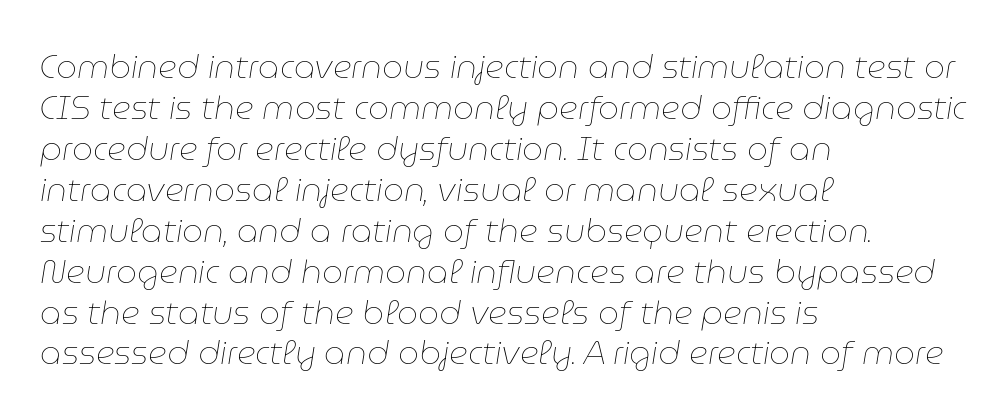
Q: Is the text bold? A: No.
Q: Is the text italic (slanted)? A: Yes, it leans right by about 9 degrees.
Q: Is the text underlined? A: No.
Q: How is the paragraph aligned? A: Left-aligned.
Q: Is the spacing between letters normal or unusually wide? A: Normal.
Q: Width (condensed, normal, or wide)? A: Normal.
Q: Stroke contrast? A: Low.
Q: x-height? A: Medium.
Q: Monospaced? A: No.
